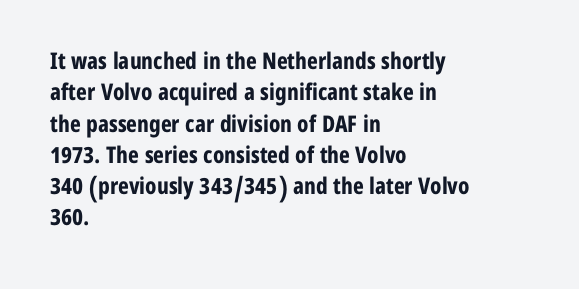
Q: Is the text bold? A: Yes.
Q: Is the text italic (slanted)? A: No, it is upright.
Q: Is the text underlined? A: No.
Q: How is the paragraph aligned? A: Left-aligned.
Q: Is the spacing between letters normal or unusually wide? A: Normal.
Q: Is the spacing between lines tight, normal or loose? A: Normal.
